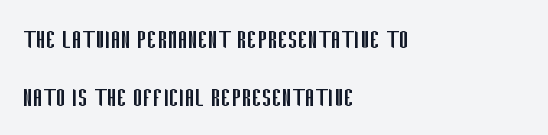
Think of a printed novel: that variable character pitch is what you see here. The typesetting does not lean heavy: it is not bold. Glyph-to-glyph distance matches everyday printed text. It's the straight-up-and-down kind of type. A student would call this left alignment; a typographer would say flush left, rag right.
